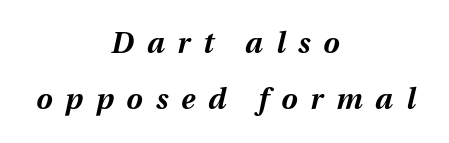
No word sits above an underline. How would I describe the line gaps? Wide and relaxed. Casual observation: everything's sitting right in the middle. The lettering tilts uniformly, giving the passage an italic look.
